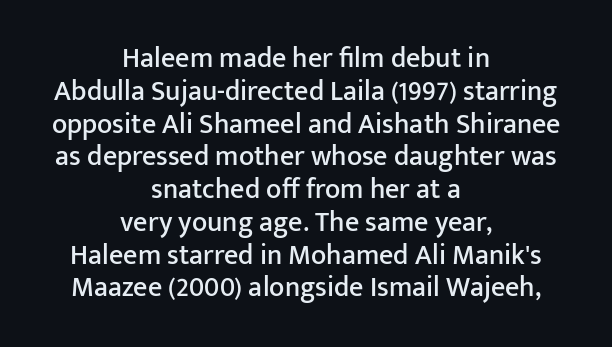
{"serif": "no", "italic": "no", "width": "normal", "stroke_contrast": "low", "x_height": "medium", "monospaced": "no", "underline": "no", "align": "center", "line_spacing_ratio": 1.17, "letter_spacing": "normal", "letter_spacing_em": 0.0, "glyph_px": 28}
